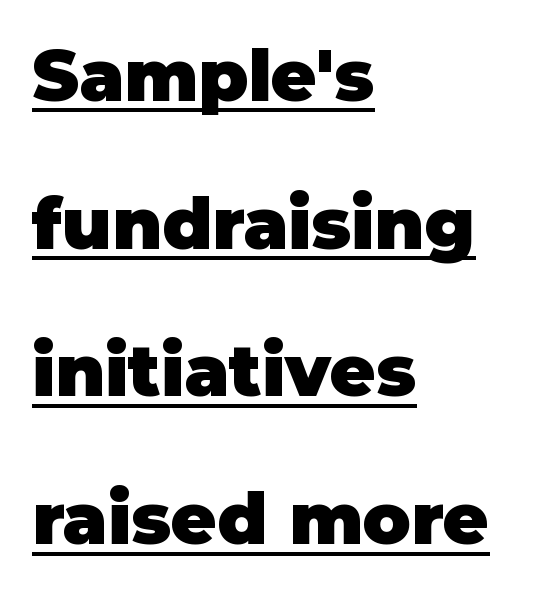
Designer's note — italics off, roman on. Notice how a bar underscores the lettering throughout. In terms of letterspacing, this is plain default setting. The characters look thick and weighty, a clear bold.
